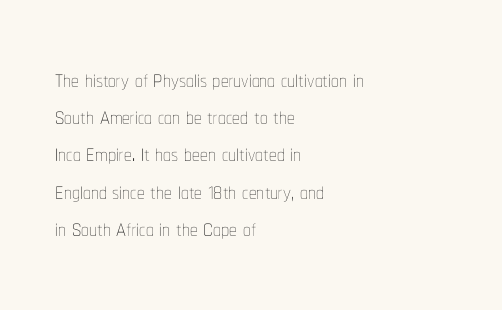
Q: Is the text bold? A: No.
Q: Is the text italic (slanted)? A: No, it is upright.
Q: Is the text underlined? A: No.
Q: How is the paragraph aligned? A: Left-aligned.
Q: Is the spacing between letters normal or unusually wide? A: Normal.
Q: Width (condensed, normal, or wide)? A: Condensed.
Q: Stroke contrast? A: Low.
Q: x-height? A: Medium.
Q: Monospaced? A: No.
